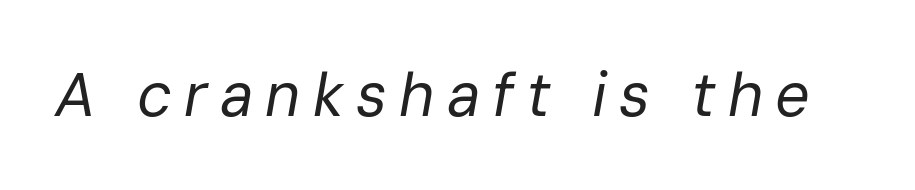
Q: Is the text bold? A: No.
Q: Is the text italic (slanted)? A: Yes, it leans right by about 10 degrees.
Q: Is the text underlined? A: No.
Q: Is the spacing between letters normal or unusually wide? A: Unusually wide.
Q: Width (condensed, normal, or wide)? A: Normal.
Q: Stroke contrast? A: Low.
Q: x-height? A: Medium.
Q: Monospaced? A: No.
